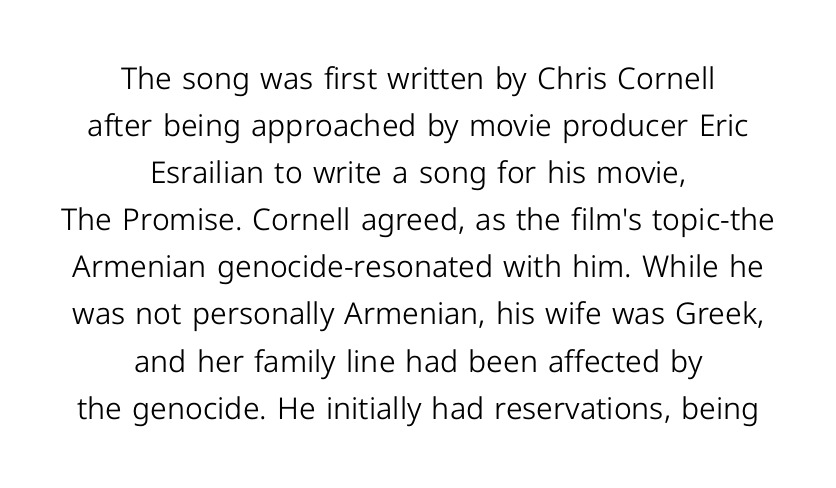
Is this a fixed-width face? No — the glyphs have proportional, varying widths. Grotesque or geometric, the face here clearly has no serifs. The passage shown is not bold in any degree. Nothing unusual about the tracking: characters are spaced as the font intends. This block has exactly the height ordinary leading produces. The glyphs are unaccompanied by any horizontal stroke below them.
